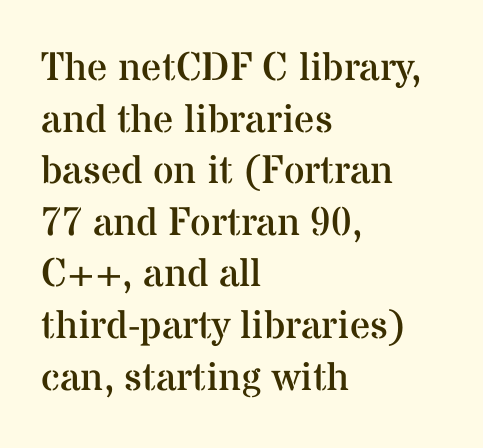
The image shows 40 px regular-weight serif type, upright; set left-aligned, normal line spacing (1.29x), normal letter spacing, not underlined; medium stroke contrast and a medium x-height.
